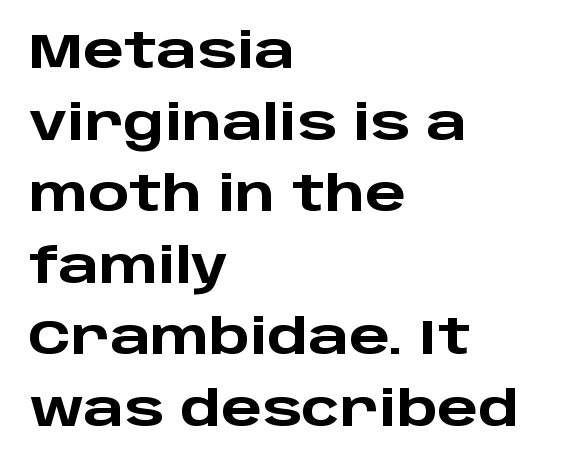
The image shows 48 px heavy, wide sans-serif type, upright; set left-aligned, normal line spacing (1.49x), normal letter spacing, not underlined; low stroke contrast and a large x-height.
